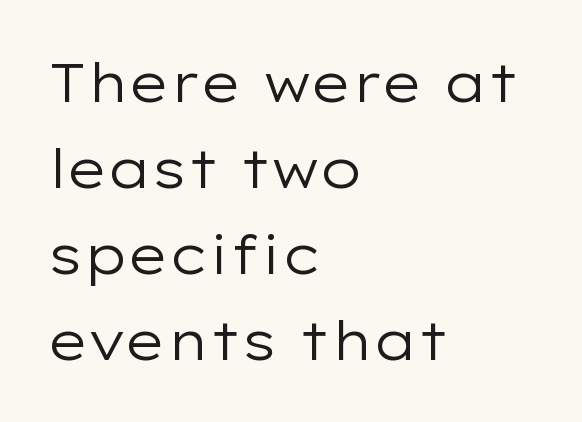
{"serif": "no", "italic": "no", "bold": "no", "weight": "regular", "width": "wide", "stroke_contrast": "low", "x_height": "medium", "monospaced": "no", "underline": "no", "align": "left", "line_spacing": "normal", "line_spacing_ratio": 1.59, "letter_spacing": "normal", "letter_spacing_em": 0.0, "glyph_px": 54}
